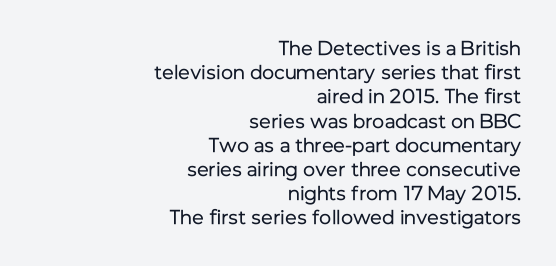
Check under the words: just untouched page. The typesetting does not lean heavy: it is not bold. The lettering stays uniformly vertical, giving the passage a roman look. All the whitespace from short lines collects on the left. How are the letters spaced? Ordinarily, with no added tracking.
